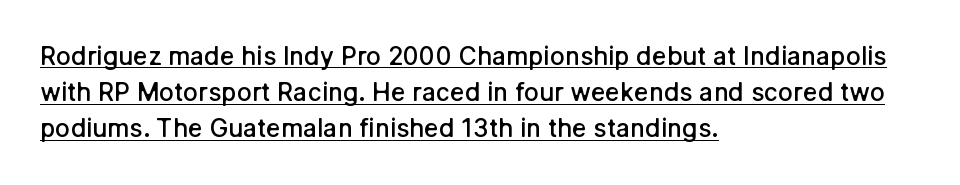
Q: Is the text bold? A: Semi-bold.
Q: Is the text italic (slanted)? A: No, it is upright.
Q: Is the text underlined? A: Yes.
Q: How is the paragraph aligned? A: Left-aligned.
Q: Is the spacing between letters normal or unusually wide? A: Normal.
Q: Is the spacing between lines tight, normal or loose? A: Normal.
